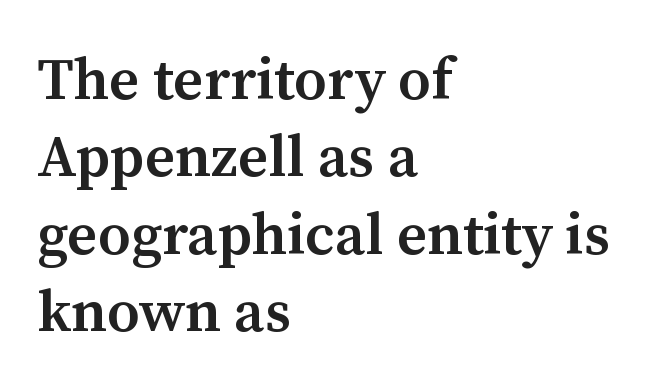
The image shows 59 px semibold serif type, upright; set left-aligned, normal line spacing (1.31x), normal letter spacing, not underlined; medium stroke contrast and a medium x-height.
